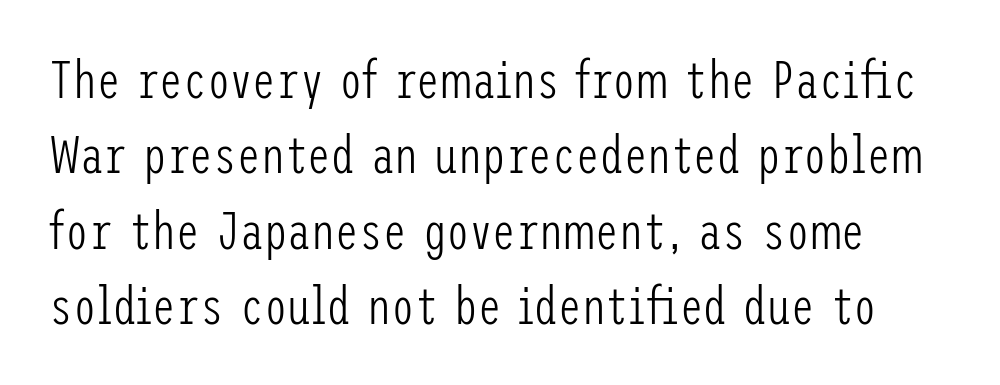
{"serif": "no", "italic": "no", "bold": "no", "weight": "light", "width": "condensed", "stroke_contrast": "low", "x_height": "medium", "underline": "no", "line_spacing": "normal", "line_spacing_ratio": 1.42, "letter_spacing": "normal", "letter_spacing_em": 0.0, "glyph_px": 53}
